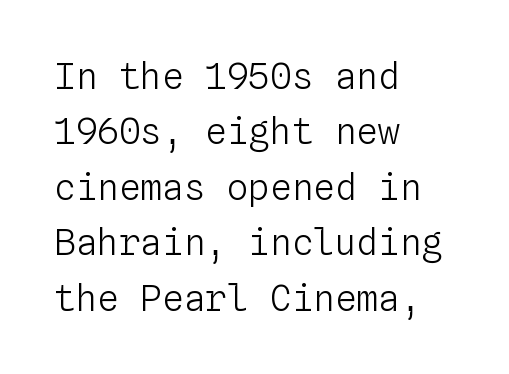
Line beginnings align vertically; line endings do not. The typesetting does not lean heavy: it is not bold. The passage shown is typed in a monospace face where columns stay perfectly aligned. Rendered with straight, roman letterforms. Inter-character spacing is left at the font's built-in metrics. The baseline area is clear.
